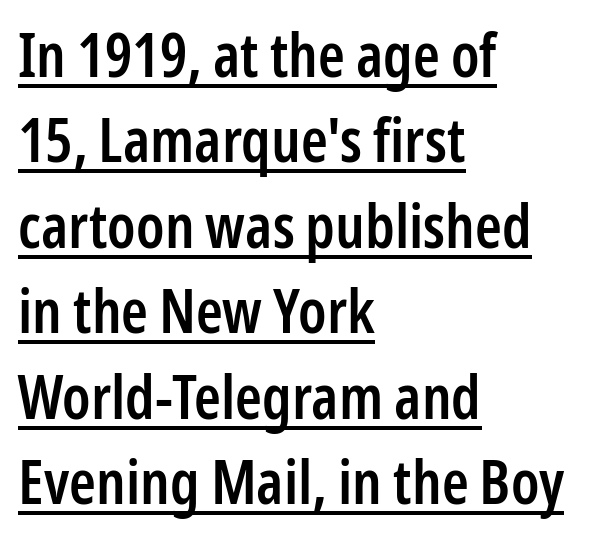
Q: Is the text bold? A: Semi-bold.
Q: Is the text italic (slanted)? A: No, it is upright.
Q: Is the typeface a serif or a sans-serif typeface? A: Sans-serif.
Q: Is the text underlined? A: Yes.
Q: How is the paragraph aligned? A: Left-aligned.
Q: Is the spacing between letters normal or unusually wide? A: Normal.
Q: Is the spacing between lines tight, normal or loose? A: Normal.
Q: Width (condensed, normal, or wide)? A: Condensed.
Q: Stroke contrast? A: Low.
Q: x-height? A: Medium.
Q: Monospaced? A: No.
